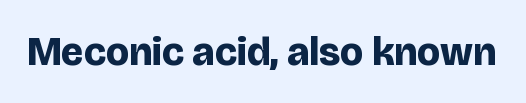
Q: Is the text bold? A: Yes.
Q: Is the text italic (slanted)? A: No, it is upright.
Q: Is the typeface a serif or a sans-serif typeface? A: Sans-serif.
Q: Is the text underlined? A: No.
Q: Is the spacing between letters normal or unusually wide? A: Normal.
Q: Width (condensed, normal, or wide)? A: Normal.
Q: Stroke contrast? A: Low.
Q: x-height? A: Large.
Q: Monospaced? A: No.
